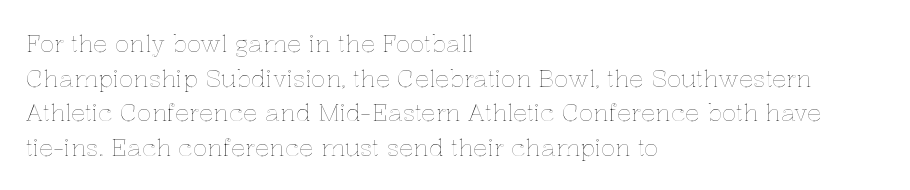
{"italic": "no", "underline": "no", "align": "left", "line_spacing": "normal", "line_spacing_ratio": 1.44, "letter_spacing": "normal", "letter_spacing_em": 0.0, "glyph_px": 24}
